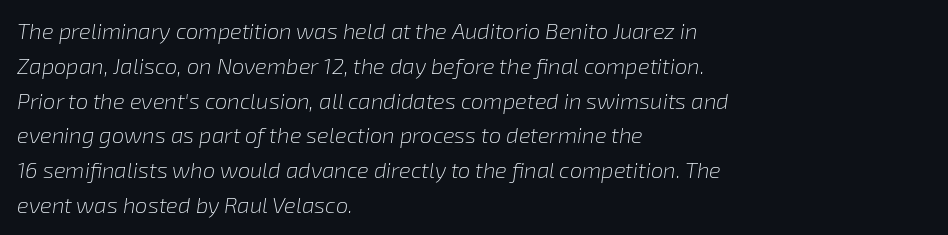
{"italic": "yes", "lean": "right", "slant_degrees": 8, "bold": "no", "underline": "no", "align": "left", "line_spacing": "normal", "line_spacing_ratio": 1.58, "letter_spacing": "normal", "letter_spacing_em": 0.0, "glyph_px": 22}
